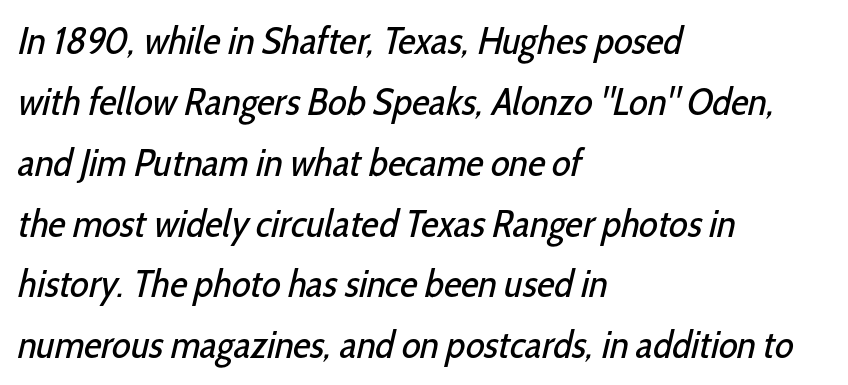
Counters stay open thanks to moderate or lighter strokes. Proportional: the letters do not fall into vertical columns. The space directly below the letters is spotless. This sample uses a sans-serif face. Caption: standard tracking, unaltered. The ragged edge is on the right, which tells us the setting is flush left.
